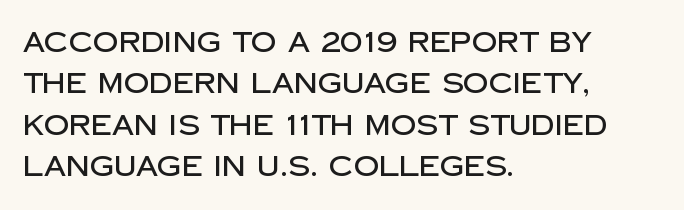
The image shows 28 px sans-serif type, upright; set left-aligned, normal line spacing (1.48x), normal letter spacing, not underlined; low stroke contrast and a large x-height.
